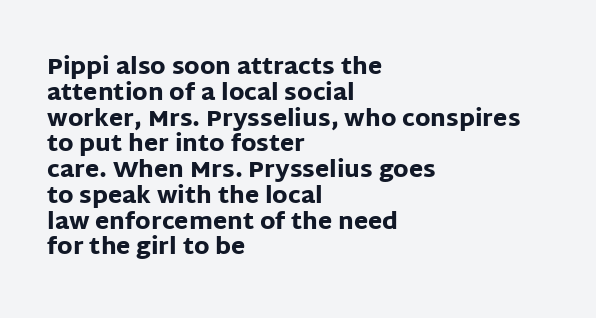
Q: Is the text bold? A: Yes.
Q: Is the text italic (slanted)? A: No, it is upright.
Q: Is the text underlined? A: No.
Q: How is the paragraph aligned? A: Left-aligned.
Q: Is the spacing between letters normal or unusually wide? A: Normal.
Q: Is the spacing between lines tight, normal or loose? A: Tight.
